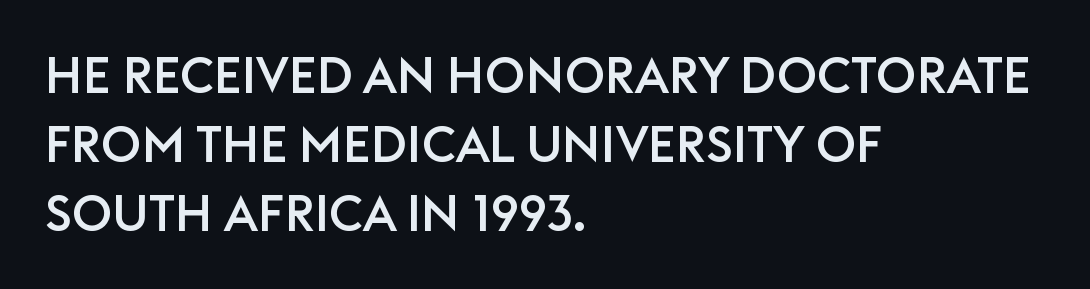
Q: Is the text italic (slanted)? A: No, it is upright.
Q: Is the typeface a serif or a sans-serif typeface? A: Sans-serif.
Q: Is the text underlined? A: No.
Q: How is the paragraph aligned? A: Left-aligned.
Q: Is the spacing between letters normal or unusually wide? A: Normal.
Q: Is the spacing between lines tight, normal or loose? A: Normal.
Q: Width (condensed, normal, or wide)? A: Normal.
Q: Stroke contrast? A: Low.
Q: x-height? A: Large.
Q: Monospaced? A: No.
